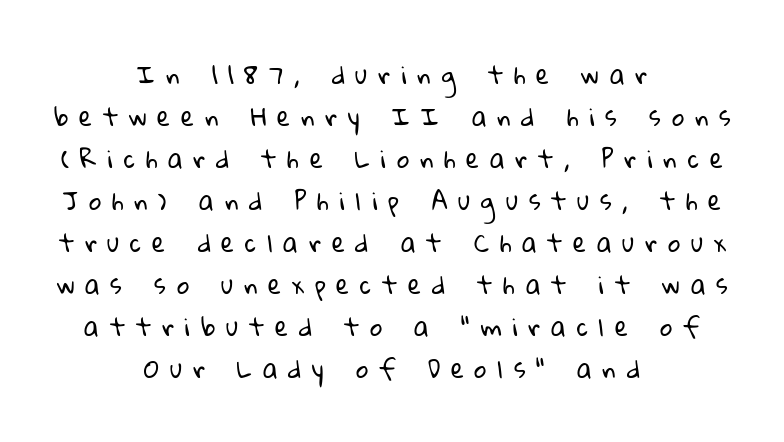
No chunkiness to these letters — they're not bold. How are the letters spaced? Widely, with obvious added tracking. A clean baseline with only descenders dipping below it. Compared with a flush-left layout, this one balances lines on the center instead.
